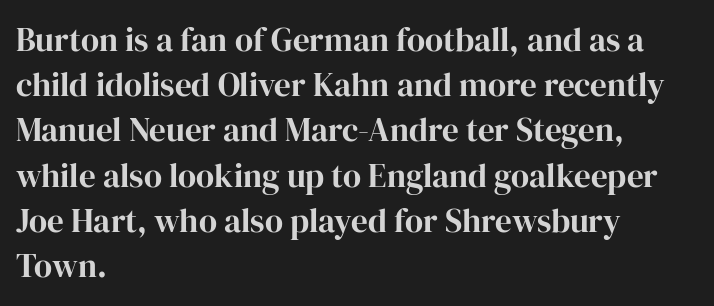
The image shows 33 px serif type, upright; set left-aligned, normal line spacing (1.37x), normal letter spacing, not underlined; high stroke contrast and a medium x-height.
